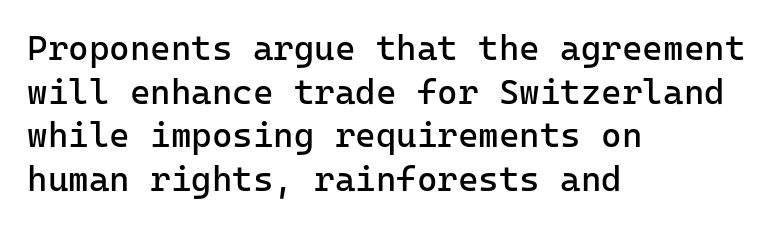
Q: Is the text bold? A: No.
Q: Is the text italic (slanted)? A: No, it is upright.
Q: Is the typeface a serif or a sans-serif typeface? A: Sans-serif.
Q: Is the text underlined? A: No.
Q: How is the paragraph aligned? A: Left-aligned.
Q: Is the spacing between letters normal or unusually wide? A: Normal.
Q: Is the spacing between lines tight, normal or loose? A: Normal.
Q: Width (condensed, normal, or wide)? A: Normal.
Q: Stroke contrast? A: Low.
Q: x-height? A: Medium.
Q: Monospaced? A: Yes.
